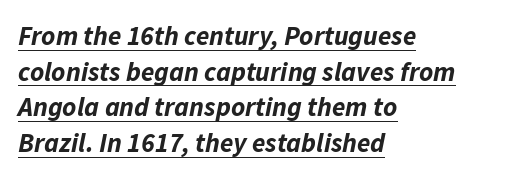
Q: Is the text bold? A: Yes.
Q: Is the text italic (slanted)? A: Yes, it leans right by about 11 degrees.
Q: Is the text underlined? A: Yes.
Q: How is the paragraph aligned? A: Left-aligned.
Q: Is the spacing between letters normal or unusually wide? A: Normal.
Q: Is the spacing between lines tight, normal or loose? A: Normal.
